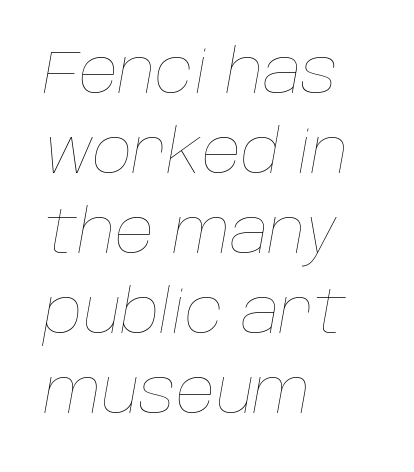
The image shows 61 px thin type, italic (leaning right); set left-aligned, normal line spacing (1.31x), normal letter spacing, not underlined; low stroke contrast and a large x-height.
